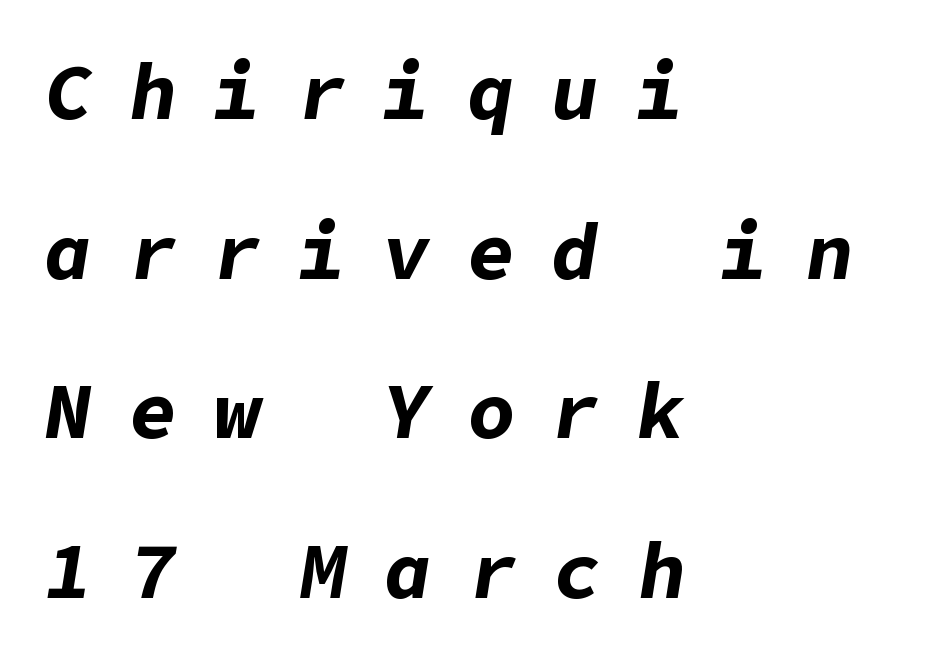
Letters rest on an invisible, unmarked baseline. The tracking reads as deliberately expanded to a designer's eye. One glance says open: line gaps are wider than usual. The passage shown is emphatically bold. Layout note: lines flush left.
